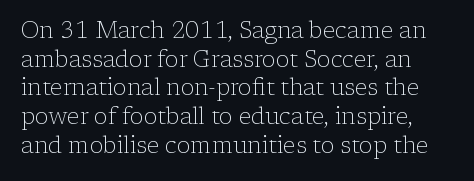
The image shows 23 px text type, upright; set normal line spacing (1.25x), normal letter spacing, not underlined.
